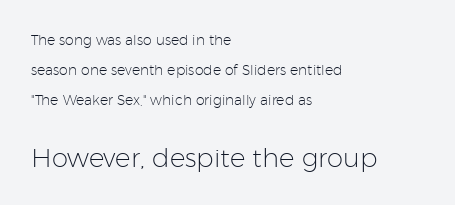
Q: Is the text bold? A: No.
Q: Is the text italic (slanted)? A: No, it is upright.
Q: Is the text underlined? A: No.
Q: How is the paragraph aligned? A: Left-aligned.
Q: Is the spacing between letters normal or unusually wide? A: Normal.
Q: Is the spacing between lines tight, normal or loose? A: Loose.
Q: Which block of text is set in a larger size, the first (top) or the second (bottom)? A: The second (bottom) one.
